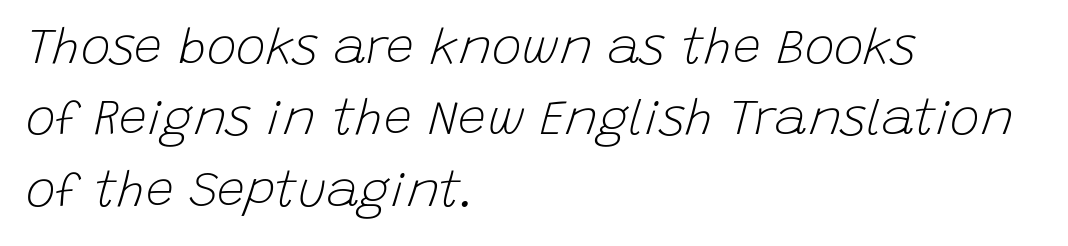
{"italic": "yes", "lean": "right", "slant_degrees": 15, "bold": "no", "weight": "light", "width": "normal", "stroke_contrast": "low", "x_height": "large", "monospaced": "no", "underline": "no", "align": "left", "line_spacing": "normal", "line_spacing_ratio": 1.43, "letter_spacing": "normal", "letter_spacing_em": 0.0, "glyph_px": 50}
